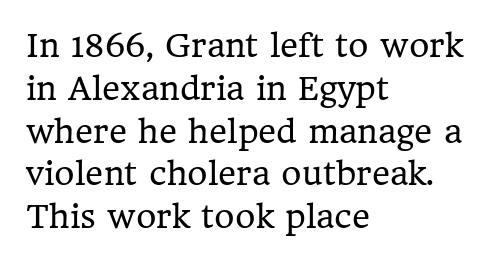
Q: Is the text bold? A: No.
Q: Is the text italic (slanted)? A: No, it is upright.
Q: Is the typeface a serif or a sans-serif typeface? A: Serif.
Q: Is the text underlined? A: No.
Q: How is the paragraph aligned? A: Left-aligned.
Q: Is the spacing between letters normal or unusually wide? A: Normal.
Q: Is the spacing between lines tight, normal or loose? A: Normal.
Q: Width (condensed, normal, or wide)? A: Normal.
Q: Stroke contrast? A: Low.
Q: x-height? A: Medium.
Q: Monospaced? A: No.
